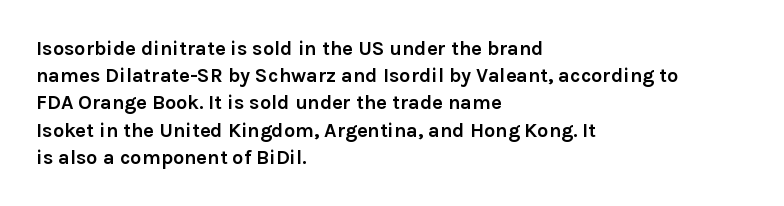
{"italic": "no", "bold": "yes", "underline": "no", "align": "left", "line_spacing": "normal", "line_spacing_ratio": 1.36, "letter_spacing": "normal", "letter_spacing_em": 0.0, "glyph_px": 20}
